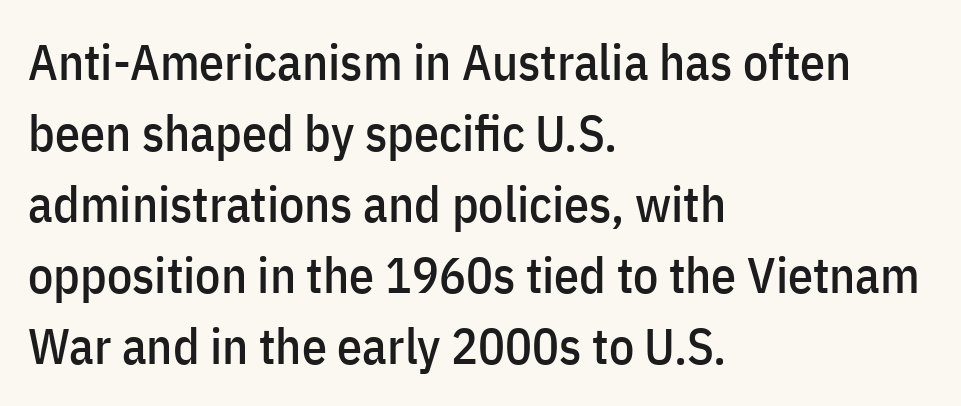
This sample has the flowing, uneven cadence of proportional lettering. Bare-footed words on every line. The passage shown stacks its lines at a standard gap. Nothing sits at the stroke ends, so this counts as sans-serif. Where is the straight margin? On the left. You can tell it's not italic because the verticals are truly vertical.
